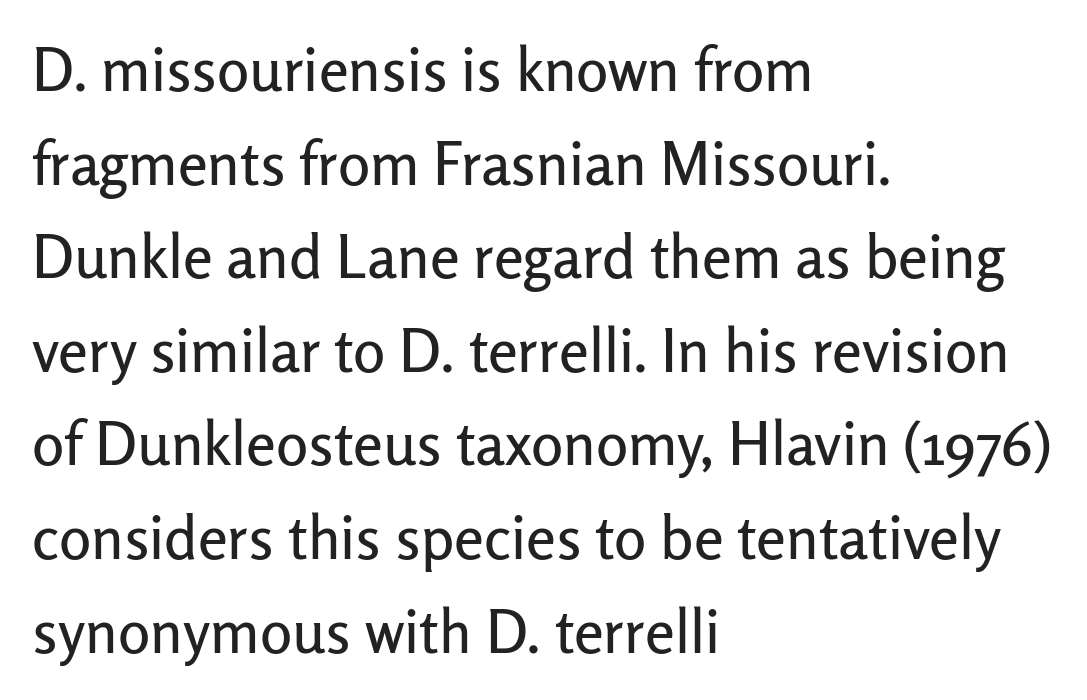
Q: Is the text italic (slanted)? A: No, it is upright.
Q: Is the typeface a serif or a sans-serif typeface? A: Sans-serif.
Q: Is the text underlined? A: No.
Q: How is the paragraph aligned? A: Left-aligned.
Q: Is the spacing between letters normal or unusually wide? A: Normal.
Q: Is the spacing between lines tight, normal or loose? A: Normal.
Q: Width (condensed, normal, or wide)? A: Normal.
Q: Stroke contrast? A: Low.
Q: x-height? A: Medium.
Q: Monospaced? A: No.
